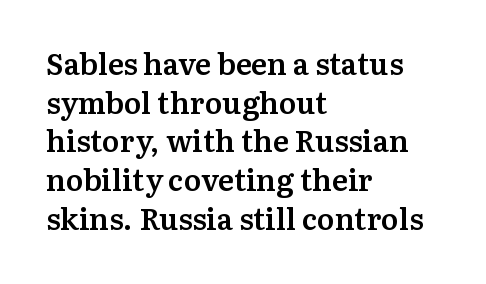
Q: Is the text bold? A: Semi-bold.
Q: Is the text italic (slanted)? A: No, it is upright.
Q: Is the typeface a serif or a sans-serif typeface? A: Serif.
Q: Is the text underlined? A: No.
Q: How is the paragraph aligned? A: Left-aligned.
Q: Is the spacing between letters normal or unusually wide? A: Normal.
Q: Is the spacing between lines tight, normal or loose? A: Normal.
Q: Width (condensed, normal, or wide)? A: Normal.
Q: Stroke contrast? A: Medium.
Q: x-height? A: Medium.
Q: Monospaced? A: No.
